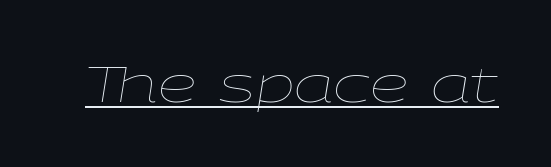
Yep, that's italic — everything's leaning. Beneath each row of characters lies a ruled line. Looks like regular typesetting: each glyph gets only the width it needs. The type is set solid horizontally, with unmodified tracking.
